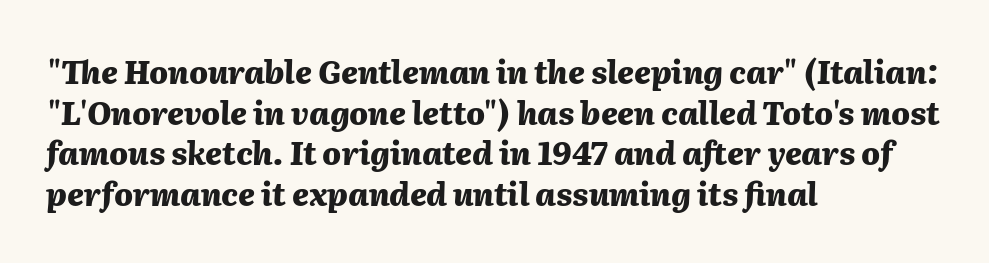
Q: Is the text bold? A: Yes.
Q: Is the text italic (slanted)? A: Yes, it leans right by about 2 degrees.
Q: Is the text underlined? A: No.
Q: How is the paragraph aligned? A: Left-aligned.
Q: Is the spacing between letters normal or unusually wide? A: Normal.
Q: Is the spacing between lines tight, normal or loose? A: Normal.
Q: Width (condensed, normal, or wide)? A: Normal.
Q: Stroke contrast? A: Medium.
Q: x-height? A: Medium.
Q: Monospaced? A: No.
